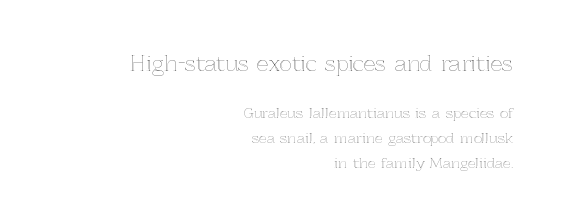
{"italic": "no", "underline": "no", "align": "right", "line_spacing_ratio": 1.78, "letter_spacing": "normal", "letter_spacing_em": 0.0, "larger_block": "first", "size_ratio": 1.5, "glyph_px": 21}
